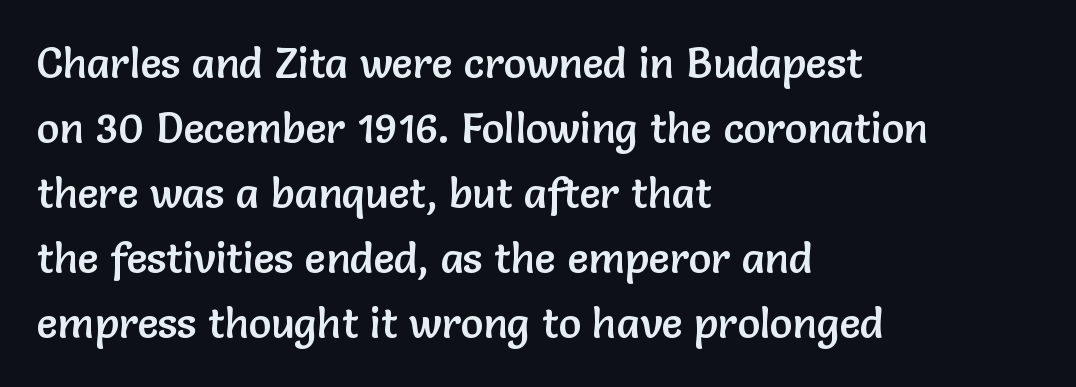
What stands out about the letter spacing? Nothing — it is the standard amount. Compared with typical paragraphs, the rows here are spaced about the same. A roman cut, with each character standing at attention. Look at the bottom of the vertical strokes: they stop flat, with no serifs.
